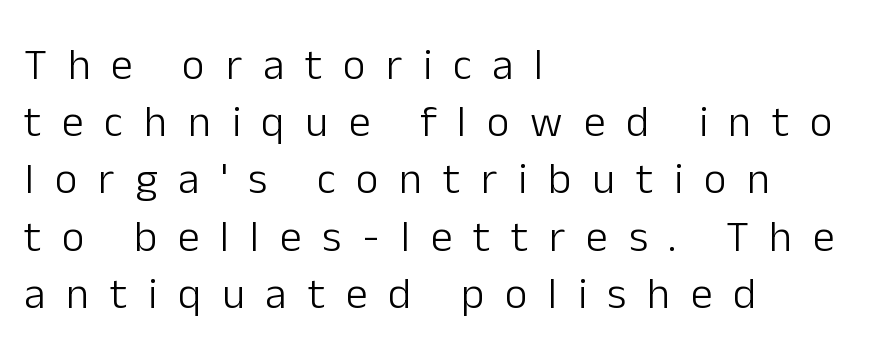
The passage shown stacks its lines at a standard gap. Varying glyph widths throughout — classic text-font behaviour. Letters have the restrained weight of plain body copy at most. The letters stand straight up with perfectly vertical stems.
